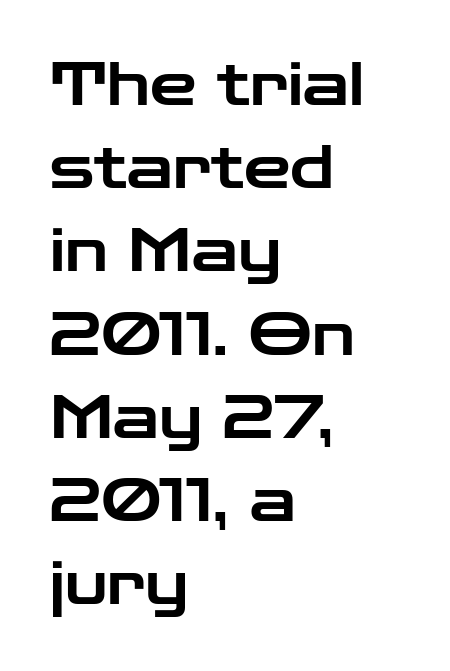
The image shows 59 px wide sans-serif type, upright; set left-aligned, normal line spacing (1.41x), normal letter spacing, not underlined; low stroke contrast and a medium x-height.
